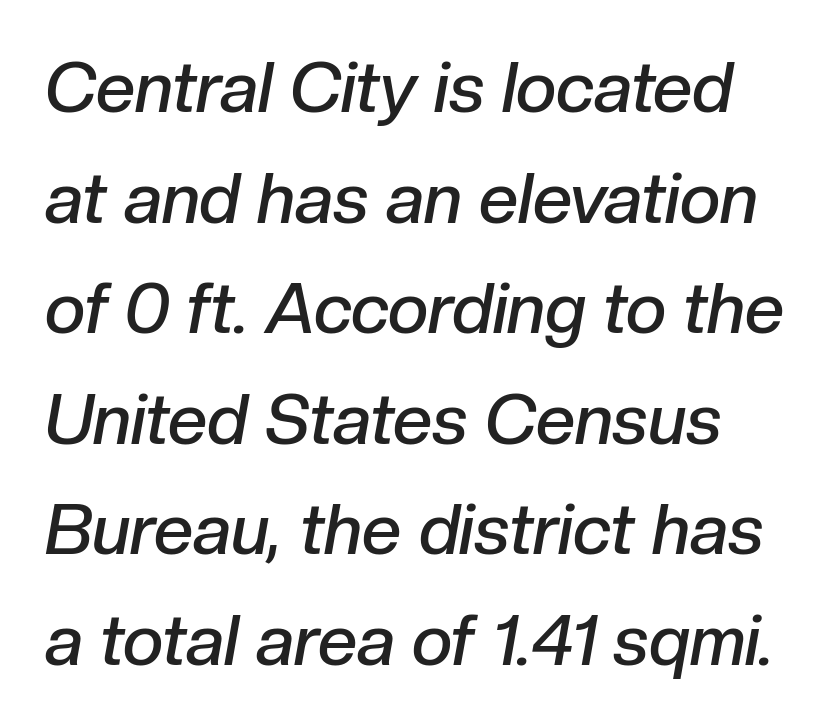
Q: Is the text bold? A: Semi-bold.
Q: Is the text italic (slanted)? A: Yes, it leans right by about 10 degrees.
Q: Is the text underlined? A: No.
Q: Is the spacing between letters normal or unusually wide? A: Normal.
Q: Is the spacing between lines tight, normal or loose? A: Normal.
Q: Width (condensed, normal, or wide)? A: Normal.
Q: Stroke contrast? A: Low.
Q: x-height? A: Medium.
Q: Monospaced? A: No.
